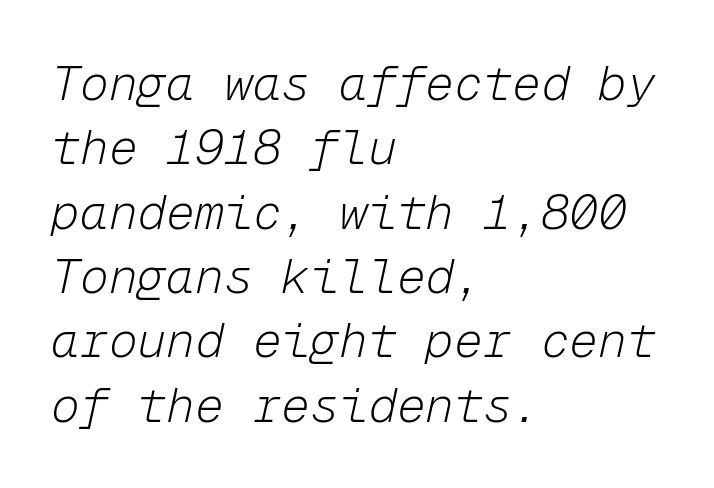
Q: Is the text bold? A: No.
Q: Is the text italic (slanted)? A: Yes, it leans right by about 12 degrees.
Q: Is the text underlined? A: No.
Q: How is the paragraph aligned? A: Left-aligned.
Q: Is the spacing between letters normal or unusually wide? A: Normal.
Q: Is the spacing between lines tight, normal or loose? A: Normal.
Q: Width (condensed, normal, or wide)? A: Normal.
Q: Stroke contrast? A: Low.
Q: x-height? A: Medium.
Q: Monospaced? A: Yes.
